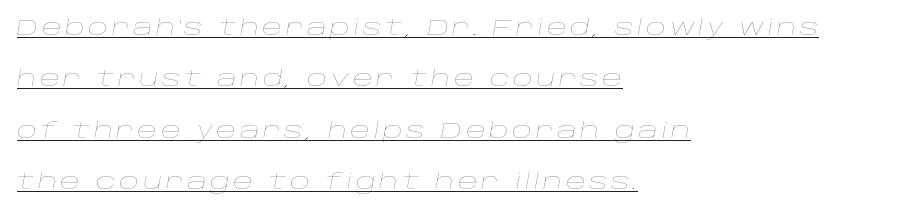
Q: Is the text bold? A: No.
Q: Is the text italic (slanted)? A: Yes, it leans right by about 10 degrees.
Q: Is the text underlined? A: Yes.
Q: How is the paragraph aligned? A: Left-aligned.
Q: Is the spacing between lines tight, normal or loose? A: Loose.
